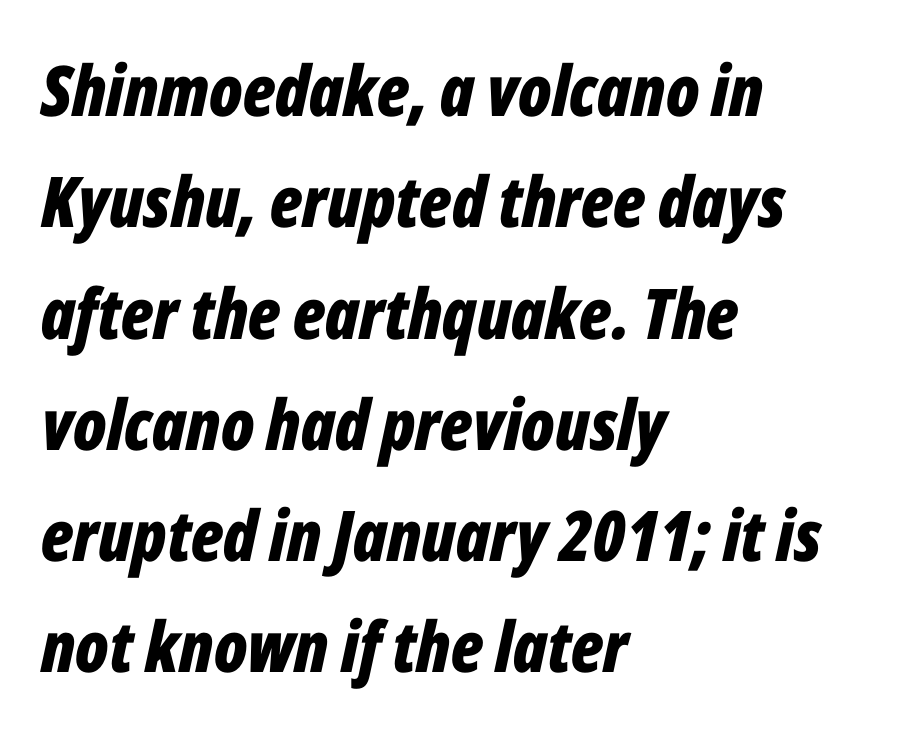
The image shows 70 px bold, condensed type, italic (leaning right); set left-aligned, normal line spacing (1.59x), normal letter spacing, not underlined; low stroke contrast and a medium x-height.
